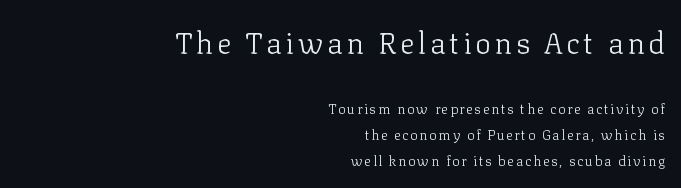
{"serif": "yes", "italic": "no", "bold": "no", "weight": "light", "width": "normal", "stroke_contrast": "low", "x_height": "medium", "monospaced": "no", "underline": "no", "align": "right", "line_spacing_ratio": 1.87, "larger_block": "first", "size_ratio": 2.14, "glyph_px": 30}
